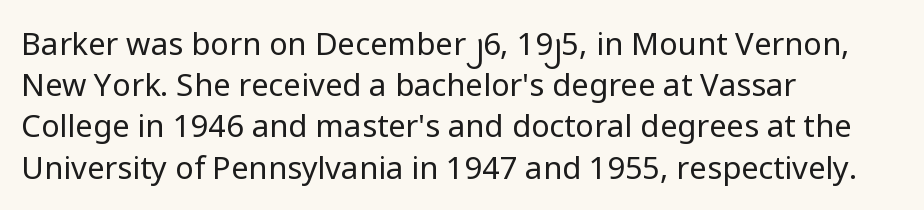
Q: Is the text bold? A: No.
Q: Is the text italic (slanted)? A: No, it is upright.
Q: Is the typeface a serif or a sans-serif typeface? A: Sans-serif.
Q: Is the text underlined? A: No.
Q: How is the paragraph aligned? A: Left-aligned.
Q: Is the spacing between letters normal or unusually wide? A: Normal.
Q: Is the spacing between lines tight, normal or loose? A: Normal.
Q: Width (condensed, normal, or wide)? A: Normal.
Q: Stroke contrast? A: Low.
Q: x-height? A: Medium.
Q: Monospaced? A: No.
